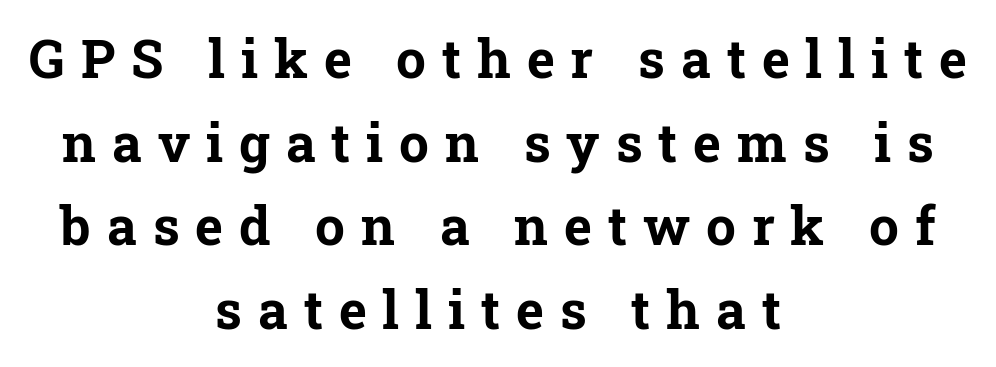
{"serif": "yes", "italic": "no", "bold": "yes", "weight": "bold", "width": "normal", "stroke_contrast": "low", "x_height": "medium", "monospaced": "no", "underline": "no", "align": "center", "line_spacing": "normal", "line_spacing_ratio": 1.58, "letter_spacing": "wide", "letter_spacing_em": 0.3, "glyph_px": 53}
